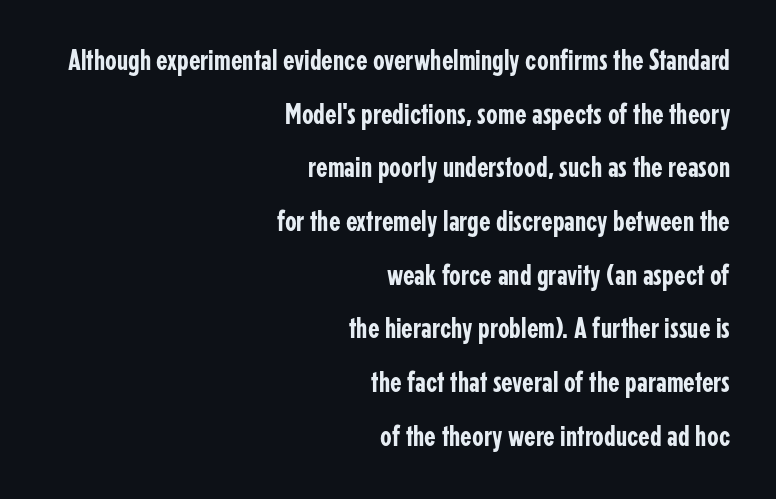
One-word summary of the alignment: right. Unlike a traditional serif, this face leaves its strokes unadorned. Tracking value appears to be zero — textbook default spacing. These lines were composed using upright roman letters. Type without underlining.
